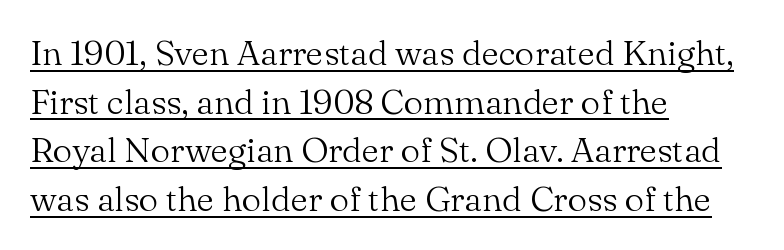
Q: Is the text bold? A: No.
Q: Is the text italic (slanted)? A: No, it is upright.
Q: Is the typeface a serif or a sans-serif typeface? A: Serif.
Q: Is the text underlined? A: Yes.
Q: How is the paragraph aligned? A: Left-aligned.
Q: Is the spacing between letters normal or unusually wide? A: Normal.
Q: Is the spacing between lines tight, normal or loose? A: Normal.
Q: Width (condensed, normal, or wide)? A: Normal.
Q: Stroke contrast? A: Medium.
Q: x-height? A: Small.
Q: Monospaced? A: No.
